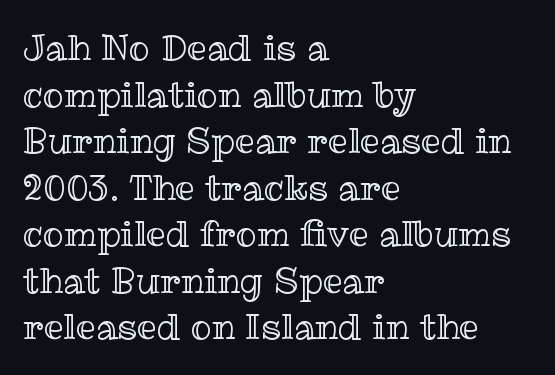
Q: Is the text italic (slanted)? A: No, it is upright.
Q: Is the text underlined? A: No.
Q: How is the paragraph aligned? A: Left-aligned.
Q: Is the spacing between letters normal or unusually wide? A: Normal.
Q: Is the spacing between lines tight, normal or loose? A: Normal.
Q: Width (condensed, normal, or wide)? A: Normal.
Q: x-height? A: Medium.
Q: Monospaced? A: No.
